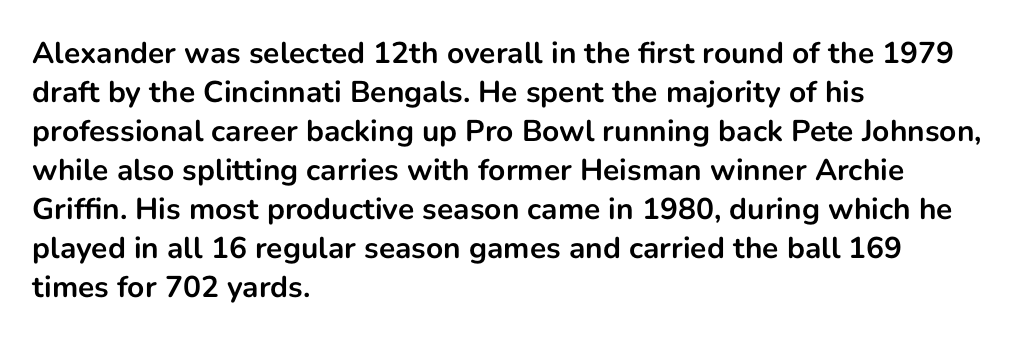
Q: Is the text bold? A: Yes.
Q: Is the text italic (slanted)? A: No, it is upright.
Q: Is the typeface a serif or a sans-serif typeface? A: Sans-serif.
Q: Is the text underlined? A: No.
Q: How is the paragraph aligned? A: Left-aligned.
Q: Is the spacing between letters normal or unusually wide? A: Normal.
Q: Is the spacing between lines tight, normal or loose? A: Normal.
Q: Width (condensed, normal, or wide)? A: Normal.
Q: Stroke contrast? A: Low.
Q: x-height? A: Medium.
Q: Monospaced? A: No.
